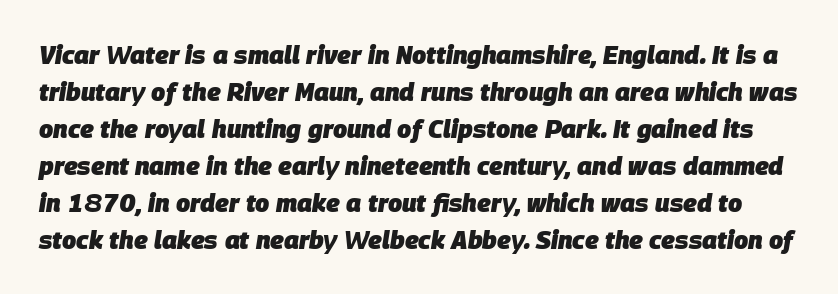
{"italic": "yes", "lean": "right", "slant_degrees": 9, "bold": "yes", "underline": "no", "line_spacing": "normal", "line_spacing_ratio": 1.48, "letter_spacing": "normal", "letter_spacing_em": 0.0, "glyph_px": 25}
